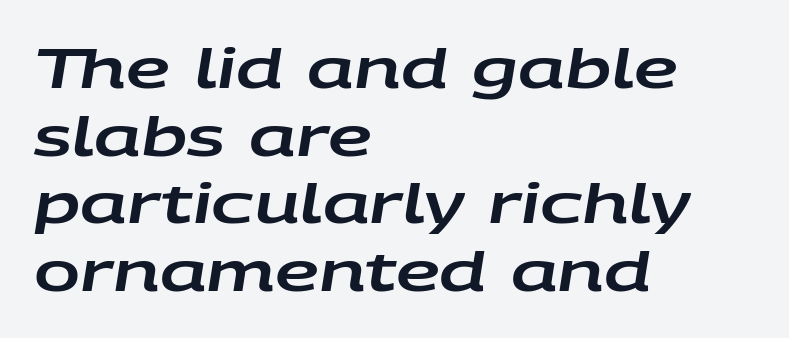
Q: Is the text italic (slanted)? A: Yes, it leans right by about 9 degrees.
Q: Is the text underlined? A: No.
Q: How is the paragraph aligned? A: Left-aligned.
Q: Is the spacing between letters normal or unusually wide? A: Normal.
Q: Width (condensed, normal, or wide)? A: Wide.
Q: Stroke contrast? A: Low.
Q: x-height? A: Large.
Q: Monospaced? A: No.
